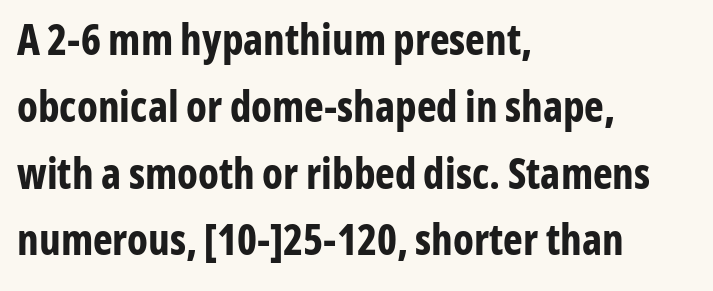
{"serif": "no", "italic": "no", "bold": "yes", "weight": "bold", "width": "condensed", "stroke_contrast": "low", "x_height": "medium", "monospaced": "no", "underline": "no", "align": "left", "line_spacing": "normal", "line_spacing_ratio": 1.59, "letter_spacing": "normal", "letter_spacing_em": 0.0, "glyph_px": 42}
